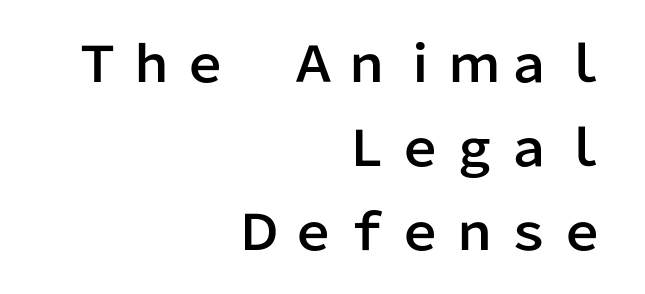
{"serif": "no", "italic": "no", "width": "normal", "stroke_contrast": "low", "x_height": "medium", "monospaced": "no", "underline": "no", "align": "right", "line_spacing_ratio": 1.71, "glyph_px": 49}
